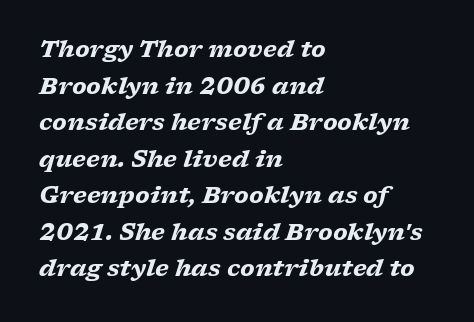
The lines are quadded left. Each row of text sits above clean, open space. Is the type bold? Yes — the strokes are clearly thick and heavy. Words appear dense and cohesive because spacing is normal.
